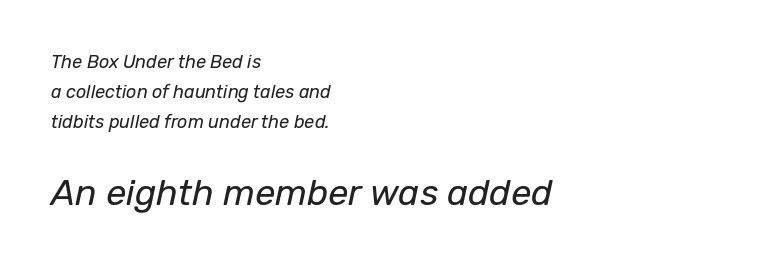
Q: Is the text bold? A: No.
Q: Is the text italic (slanted)? A: Yes, it leans right by about 12 degrees.
Q: Is the text underlined? A: No.
Q: How is the paragraph aligned? A: Left-aligned.
Q: Is the spacing between letters normal or unusually wide? A: Normal.
Q: Is the spacing between lines tight, normal or loose? A: Normal.
Q: Which block of text is set in a larger size, the first (top) or the second (bottom)? A: The second (bottom) one.
Q: Width (condensed, normal, or wide)? A: Normal.
Q: Stroke contrast? A: Low.
Q: x-height? A: Medium.
Q: Monospaced? A: No.
